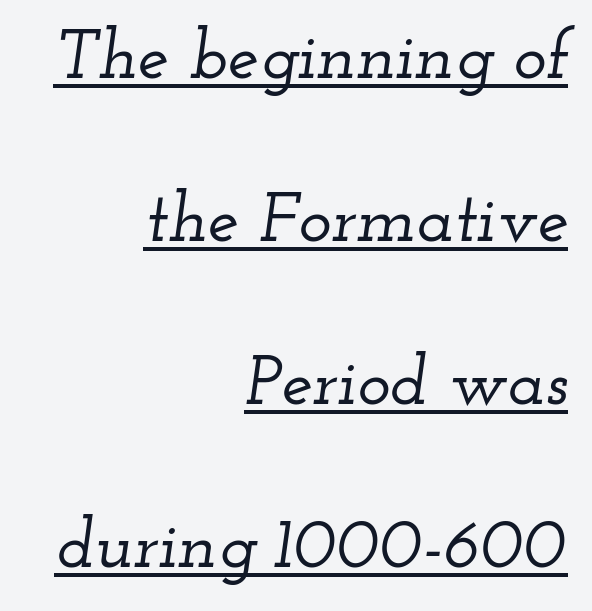
{"serif": "yes", "italic": "yes", "lean": "right", "slant_degrees": 12, "width": "wide", "stroke_contrast": "low", "x_height": "small", "monospaced": "no", "underline": "yes", "align": "right", "line_spacing": "loose", "line_spacing_ratio": 2.33, "letter_spacing": "normal", "letter_spacing_em": 0.0, "glyph_px": 70}
